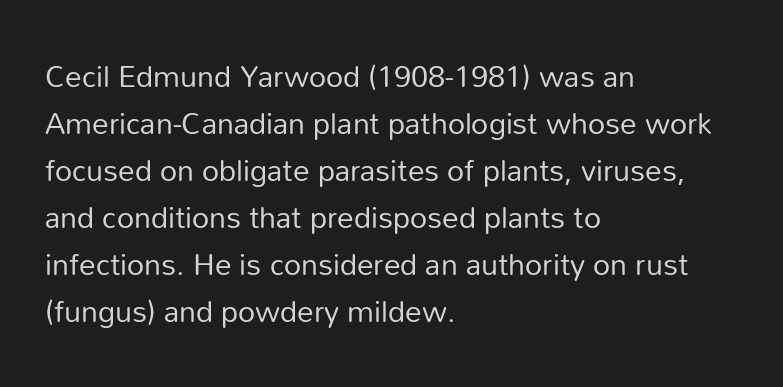
Spacing between characters is what you'd get straight out of the box. Underlining? Definitely not there. Line beginnings align vertically; line endings do not. Posture: straight, roman, zero tilt.
